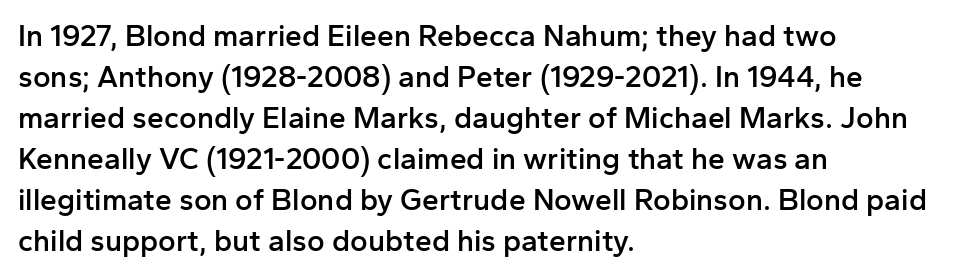
Line spacing here is normal. Beneath every word, the page is bare. The paragraph shown leans on its left margin. These lines are rendered in a variable-pitch font. Every stem runs plumb, perpendicular to the baseline.
